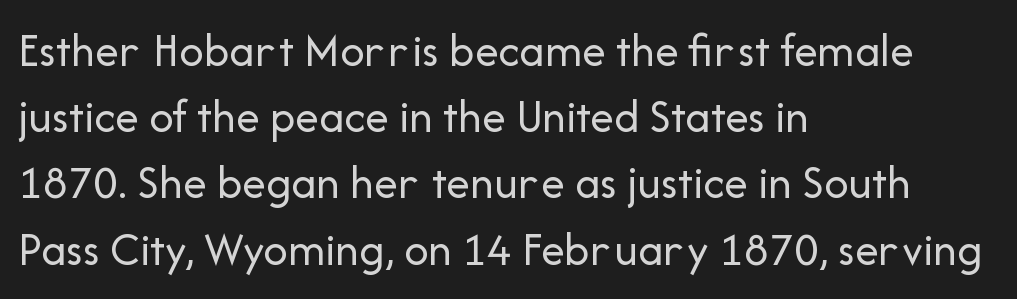
This is roman type, the default non-slanted kind. The letterforms sit shoulder to shoulder at normal distance. Layout note: lines flush left. Decoration check: the copy has no underline. Heaviness? Minimal to ordinary, like unemphasized prose. Each letter's strokes conclude bluntly, with no projecting serifs.
